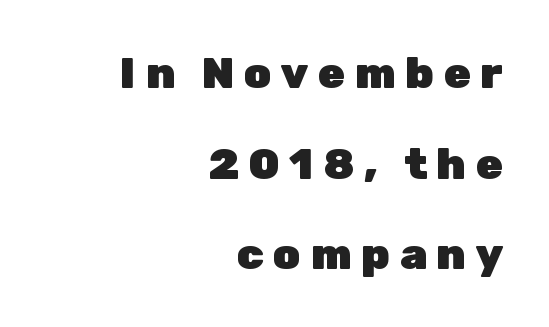
The image shows 44 px heavy sans-serif type, upright; set right-aligned, loose line spacing (2.06x), unusually wide letter spacing (+0.21 em), not underlined; low stroke contrast and a medium x-height.
